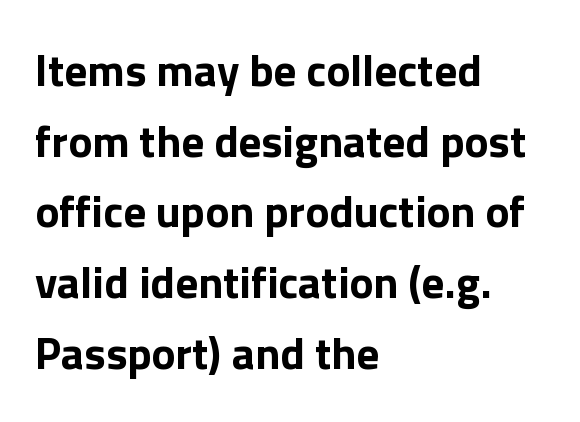
The image shows 45 px bold sans-serif type, upright; set left-aligned, normal line spacing (1.57x), normal letter spacing, not underlined; a medium x-height.
